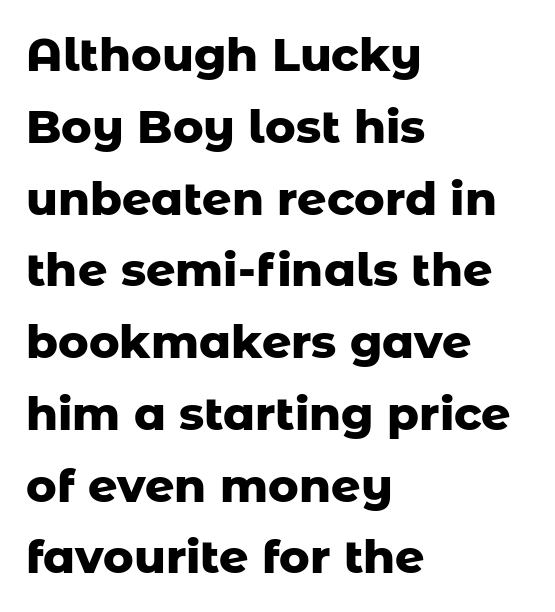
The image shows 46 px heavy sans-serif type, upright; set left-aligned, normal line spacing (1.56x), normal letter spacing, not underlined; low stroke contrast and a medium x-height.
